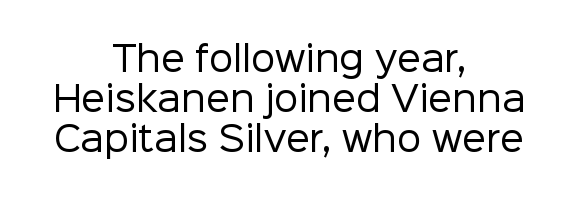
The image shows 34 px regular-weight sans-serif type, upright; set centered, line spacing 1.18x, normal letter spacing, not underlined; low stroke contrast and a medium x-height.
